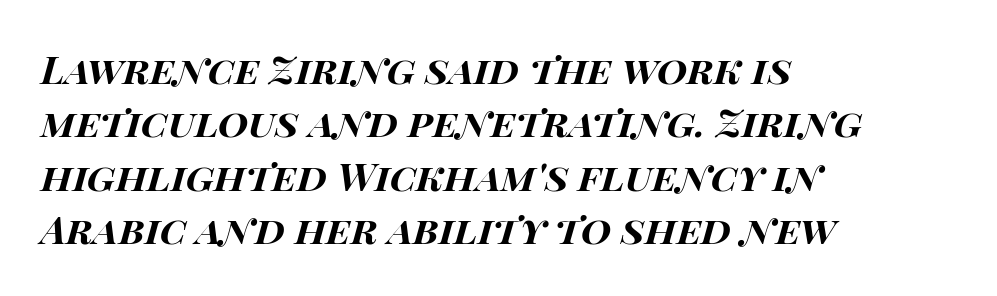
Q: Is the text bold? A: Yes.
Q: Is the text italic (slanted)? A: Yes, it leans right by about 15 degrees.
Q: Is the text underlined? A: No.
Q: How is the paragraph aligned? A: Left-aligned.
Q: Is the spacing between letters normal or unusually wide? A: Normal.
Q: Is the spacing between lines tight, normal or loose? A: Normal.
Q: Width (condensed, normal, or wide)? A: Wide.
Q: Stroke contrast? A: High.
Q: x-height? A: Large.
Q: Monospaced? A: No.
